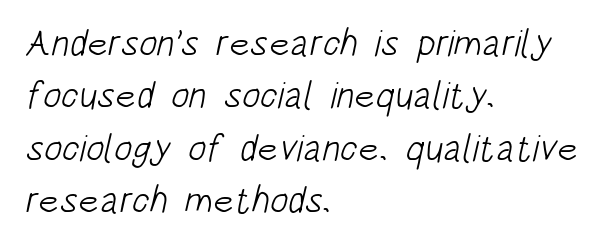
Q: Is the text bold? A: No.
Q: Is the typeface a serif or a sans-serif typeface? A: Sans-serif.
Q: Is the text underlined? A: No.
Q: How is the paragraph aligned? A: Left-aligned.
Q: Is the spacing between letters normal or unusually wide? A: Normal.
Q: Is the spacing between lines tight, normal or loose? A: Normal.
Q: Width (condensed, normal, or wide)? A: Condensed.
Q: Stroke contrast? A: Low.
Q: x-height? A: Large.
Q: Monospaced? A: No.
